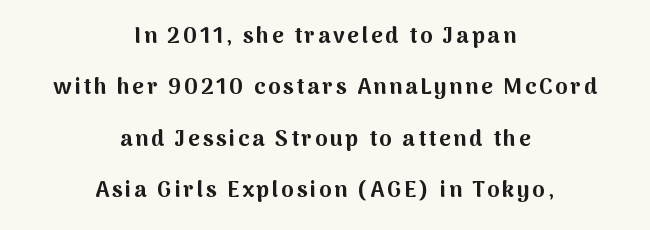
The image shows 22 px bold type, upright; set centered, loose line spacing (2.34x), not underlined.
